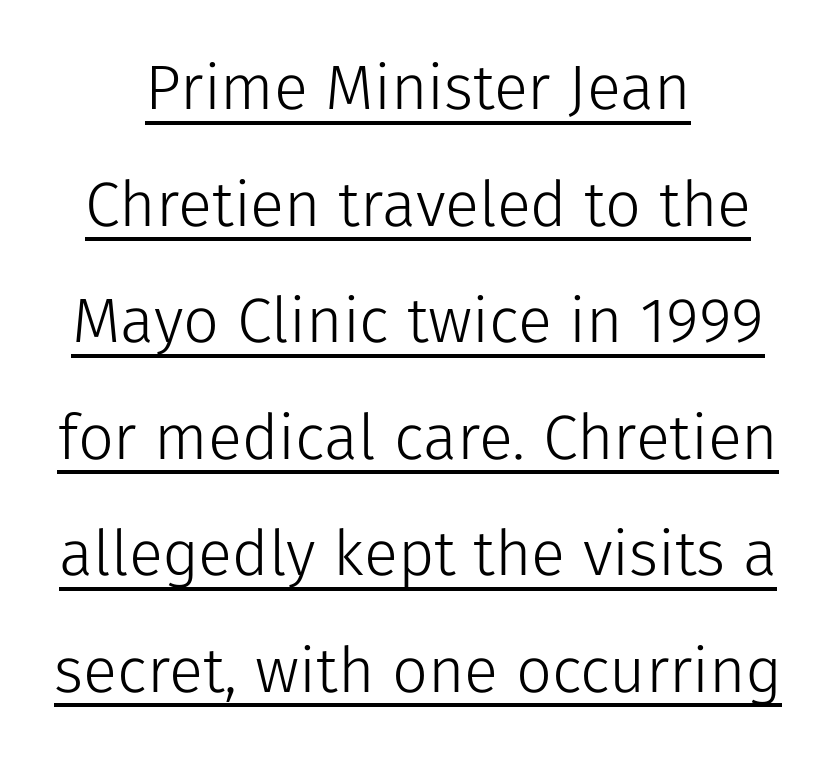
{"serif": "no", "italic": "no", "bold": "no", "weight": "light", "width": "normal", "stroke_contrast": "low", "x_height": "medium", "monospaced": "no", "underline": "yes", "align": "center", "line_spacing_ratio": 1.85, "letter_spacing": "normal", "letter_spacing_em": 0.0, "glyph_px": 63}
